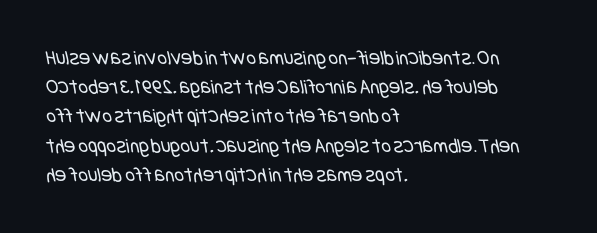
{"bold": "no", "underline": "no", "align": "left", "line_spacing": "normal", "line_spacing_ratio": 1.39, "letter_spacing": "normal", "letter_spacing_em": 0.0, "glyph_px": 21}
